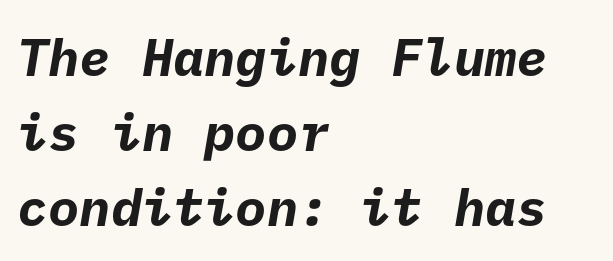
On the weight axis this lands at bold, roughly 700. No feet cap the strokes, marking this as sans-serif type. Each new line begins a customary step beneath the previous one. The text block is weighted toward the left margin, trailing off unevenly rightward.
